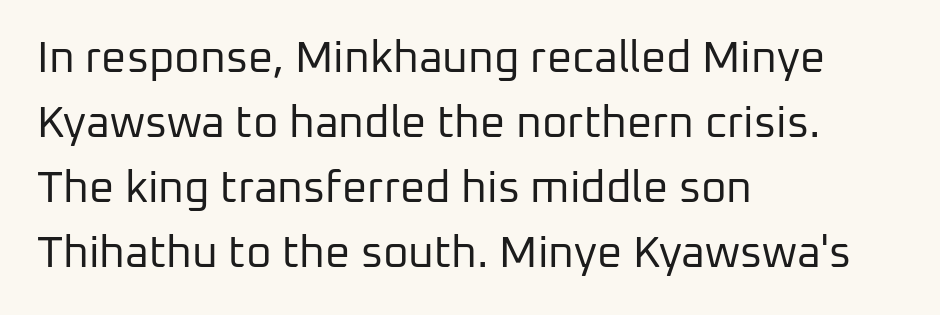
In terms of letterspacing, this is plain default setting. A typesetter would label this face a sans. The space directly below the letters is spotless. Each letter keeps its own natural width here, so spacing adapts to shape. Compared with typical paragraphs, the rows here are spaced about the same.
